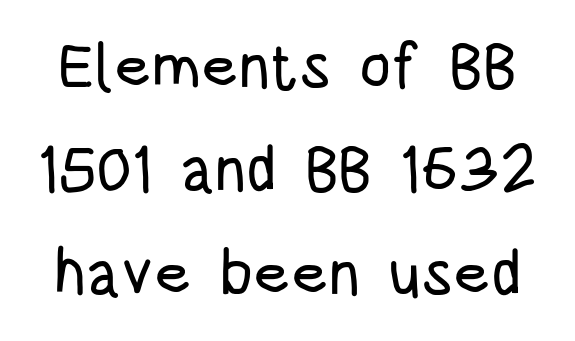
Q: Is the text italic (slanted)? A: No, it is upright.
Q: Is the typeface a serif or a sans-serif typeface? A: Sans-serif.
Q: Is the text underlined? A: No.
Q: Is the spacing between letters normal or unusually wide? A: Normal.
Q: Is the spacing between lines tight, normal or loose? A: Normal.
Q: Width (condensed, normal, or wide)? A: Condensed.
Q: Stroke contrast? A: Low.
Q: x-height? A: Large.
Q: Monospaced? A: No.
